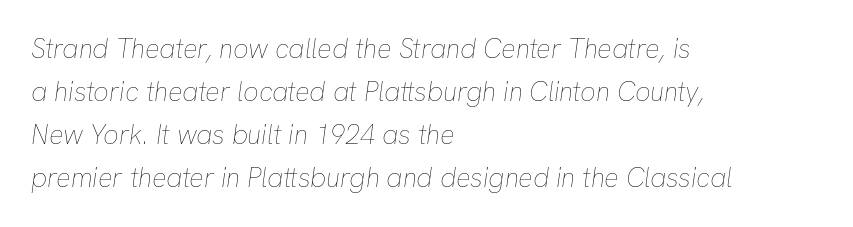
The image shows 27 px text type, italic (leaning right); set left-aligned, normal line spacing (1.59x), normal letter spacing, not underlined.
